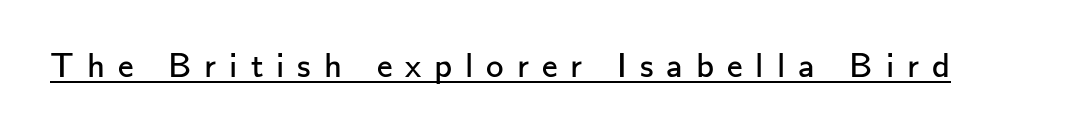
The typesetter has applied underlining to the passage shown. Looks like regular typesetting: each glyph gets only the width it needs. The font is comparable to plain body text, perhaps lighter. Look at the bottom of the vertical strokes: they stop flat, with no serifs. Here the glyphs are tracked loosely, breaking word shapes into spaced letters.
